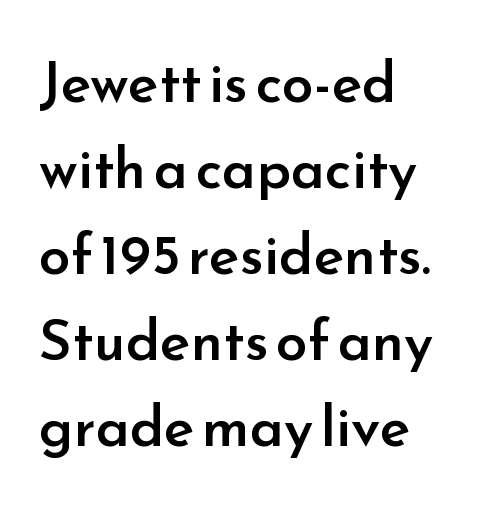
{"serif": "no", "italic": "no", "bold": "semi", "weight": "semibold", "width": "normal", "stroke_contrast": "low", "x_height": "small", "monospaced": "no", "underline": "no", "align": "left", "line_spacing": "normal", "line_spacing_ratio": 1.51, "letter_spacing": "normal", "letter_spacing_em": 0.0, "glyph_px": 57}
